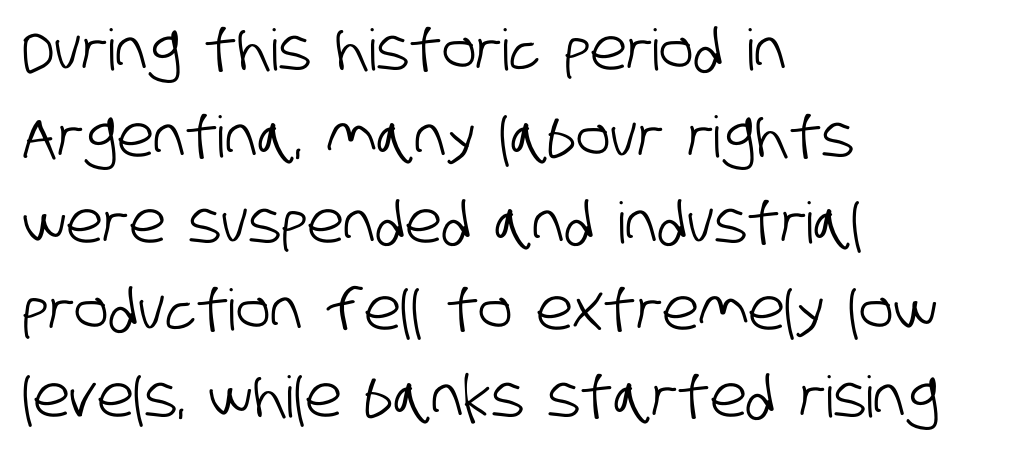
{"serif": "no", "width": "condensed", "stroke_contrast": "low", "x_height": "large", "monospaced": "no", "underline": "no", "align": "left", "line_spacing": "normal", "line_spacing_ratio": 1.52, "letter_spacing": "normal", "letter_spacing_em": 0.0, "glyph_px": 57}
